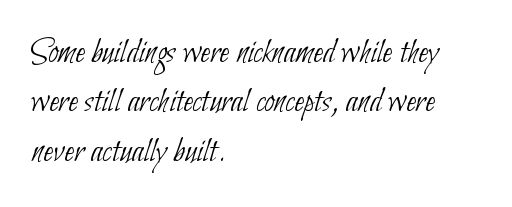
Q: Is the text bold? A: No.
Q: Is the typeface a serif or a sans-serif typeface? A: Sans-serif.
Q: Is the text underlined? A: No.
Q: How is the paragraph aligned? A: Left-aligned.
Q: Is the spacing between letters normal or unusually wide? A: Normal.
Q: Is the spacing between lines tight, normal or loose? A: Normal.
Q: Width (condensed, normal, or wide)? A: Condensed.
Q: Stroke contrast? A: Low.
Q: x-height? A: Small.
Q: Monospaced? A: No.
